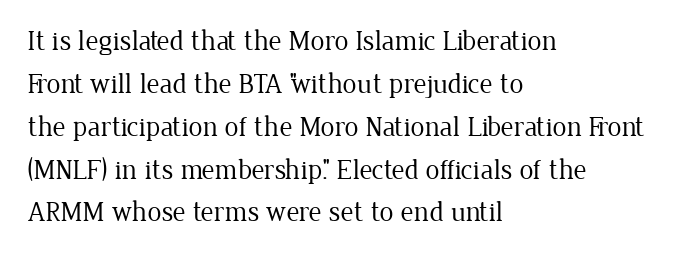
Is this a sans? No — the strokes have serifs. This sample has the flowing, uneven cadence of proportional lettering. Tall strokes in this sample are plumb rather than angled. The font sits on the lighter half of the weight spectrum, regular included. There is no visible air inserted between adjacent glyphs. Vertically, the passage feels balanced, rows spaced as you'd expect.
